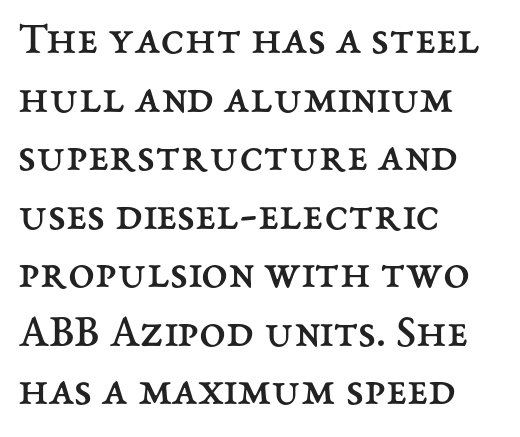
Q: Is the text bold? A: No.
Q: Is the text italic (slanted)? A: No, it is upright.
Q: Is the text underlined? A: No.
Q: How is the paragraph aligned? A: Left-aligned.
Q: Is the spacing between letters normal or unusually wide? A: Normal.
Q: Width (condensed, normal, or wide)? A: Normal.
Q: Stroke contrast? A: Medium.
Q: x-height? A: Medium.
Q: Monospaced? A: No.
